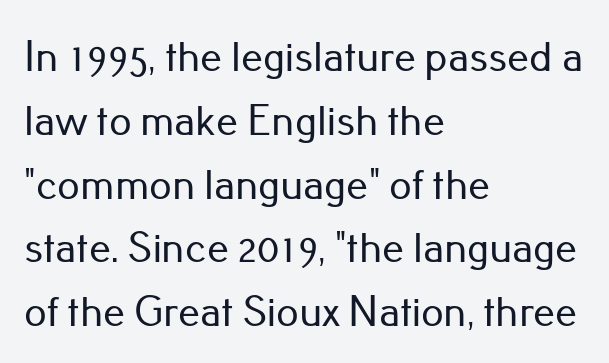
The image shows 44 px sans-serif type, upright; set left-aligned, normal line spacing (1.45x), normal letter spacing, not underlined; low stroke contrast and a small x-height.
